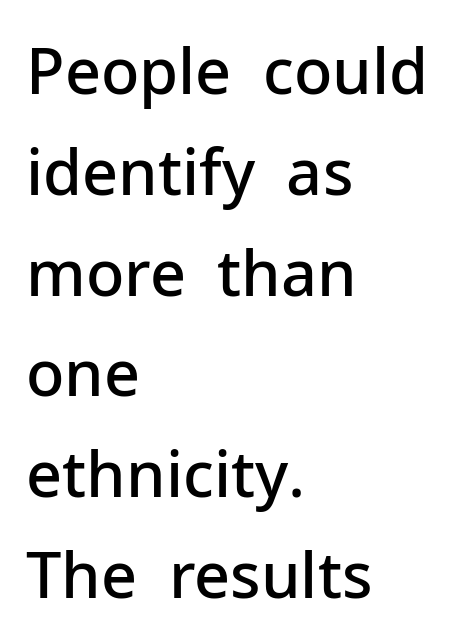
Q: Is the text bold? A: Semi-bold.
Q: Is the text italic (slanted)? A: No, it is upright.
Q: Is the typeface a serif or a sans-serif typeface? A: Sans-serif.
Q: Is the text underlined? A: No.
Q: How is the paragraph aligned? A: Left-aligned.
Q: Is the spacing between letters normal or unusually wide? A: Normal.
Q: Is the spacing between lines tight, normal or loose? A: Normal.
Q: Width (condensed, normal, or wide)? A: Normal.
Q: Stroke contrast? A: Low.
Q: x-height? A: Medium.
Q: Monospaced? A: No.
